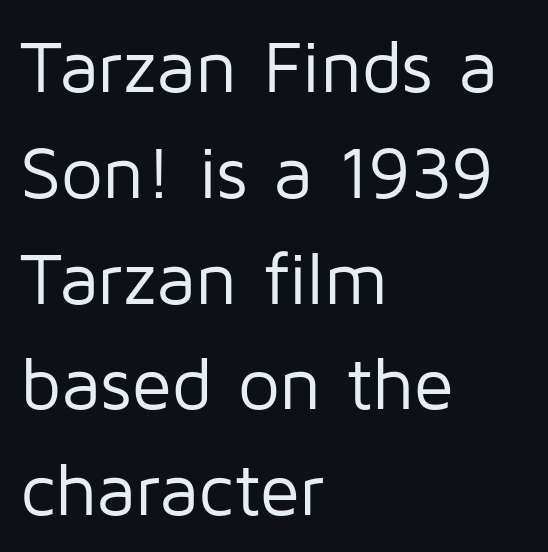
{"serif": "no", "italic": "no", "bold": "no", "weight": "regular", "width": "normal", "stroke_contrast": "low", "x_height": "medium", "monospaced": "no", "underline": "no", "align": "left", "line_spacing": "normal", "line_spacing_ratio": 1.43, "letter_spacing": "normal", "letter_spacing_em": 0.0, "glyph_px": 74}
